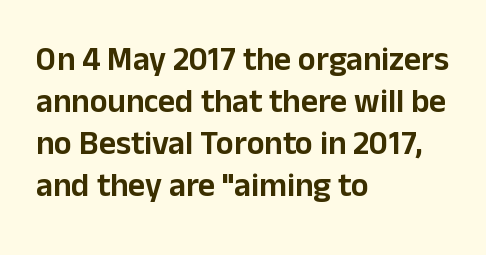
Q: Is the text italic (slanted)? A: No, it is upright.
Q: Is the typeface a serif or a sans-serif typeface? A: Sans-serif.
Q: Is the text underlined? A: No.
Q: How is the paragraph aligned? A: Left-aligned.
Q: Is the spacing between letters normal or unusually wide? A: Normal.
Q: Is the spacing between lines tight, normal or loose? A: Normal.
Q: Width (condensed, normal, or wide)? A: Normal.
Q: Stroke contrast? A: Low.
Q: x-height? A: Medium.
Q: Monospaced? A: No.
